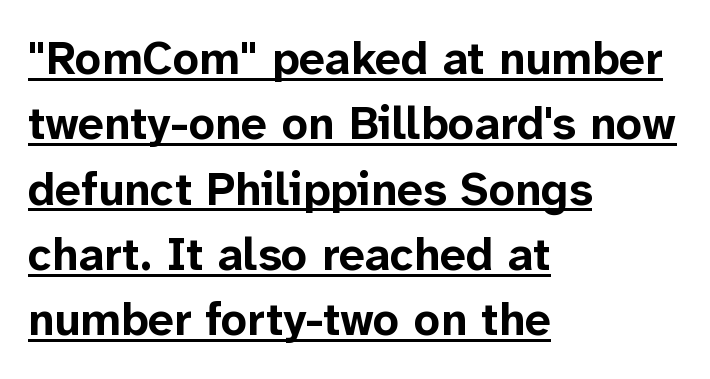
This sample uses plain, unmodified letter spacing. The typography opts for an upright posture over an oblique one. Plenty of ink on the page — the face is bold. The passage shown is typeset with a sans-serif family. Line beginnings align vertically; line endings do not. Here the designer chose a conventional face with non-uniform glyph widths.
